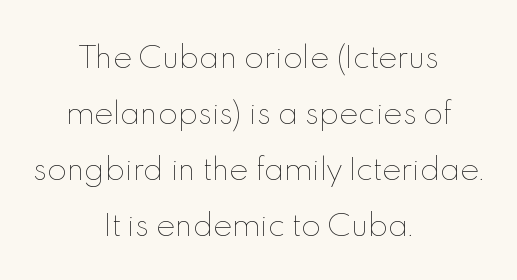
Q: Is the text bold? A: No.
Q: Is the text italic (slanted)? A: No, it is upright.
Q: Is the text underlined? A: No.
Q: How is the paragraph aligned? A: Centered.
Q: Is the spacing between letters normal or unusually wide? A: Normal.
Q: Is the spacing between lines tight, normal or loose? A: Loose.
Q: Width (condensed, normal, or wide)? A: Normal.
Q: x-height? A: Small.
Q: Monospaced? A: No.
